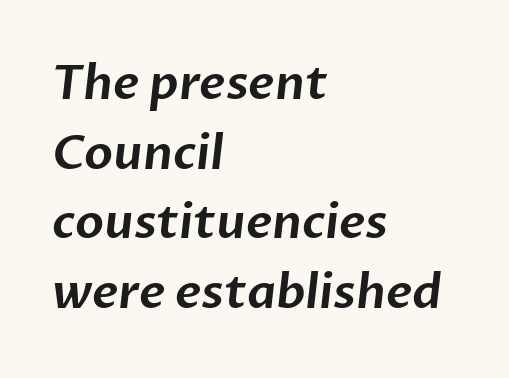
Q: Is the typeface a serif or a sans-serif typeface? A: Sans-serif.
Q: Is the text underlined? A: No.
Q: How is the paragraph aligned? A: Left-aligned.
Q: Is the spacing between letters normal or unusually wide? A: Normal.
Q: Is the spacing between lines tight, normal or loose? A: Normal.
Q: Width (condensed, normal, or wide)? A: Normal.
Q: Stroke contrast? A: Low.
Q: x-height? A: Medium.
Q: Monospaced? A: No.
